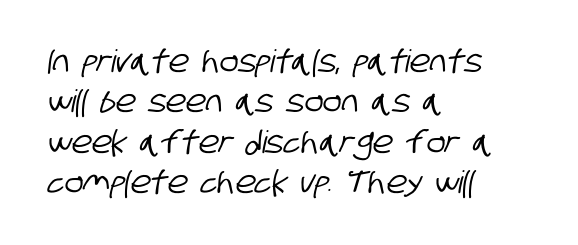
{"serif": "no", "width": "condensed", "stroke_contrast": "low", "x_height": "large", "monospaced": "no", "underline": "no", "align": "left", "line_spacing": "normal", "line_spacing_ratio": 1.3, "letter_spacing": "normal", "letter_spacing_em": 0.0, "glyph_px": 31}
